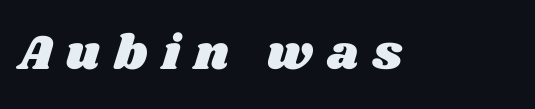
The image shows 49 px wide type; set unusually wide letter spacing (+0.29 em), not underlined; medium stroke contrast and a large x-height.
